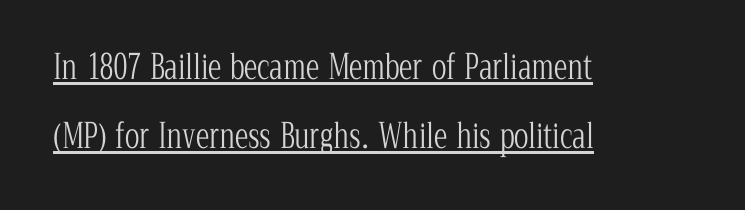
Q: Is the text bold? A: No.
Q: Is the text italic (slanted)? A: No, it is upright.
Q: Is the typeface a serif or a sans-serif typeface? A: Serif.
Q: Is the text underlined? A: Yes.
Q: How is the paragraph aligned? A: Left-aligned.
Q: Is the spacing between letters normal or unusually wide? A: Normal.
Q: Is the spacing between lines tight, normal or loose? A: Loose.
Q: Width (condensed, normal, or wide)? A: Condensed.
Q: Stroke contrast? A: Low.
Q: x-height? A: Medium.
Q: Monospaced? A: No.
